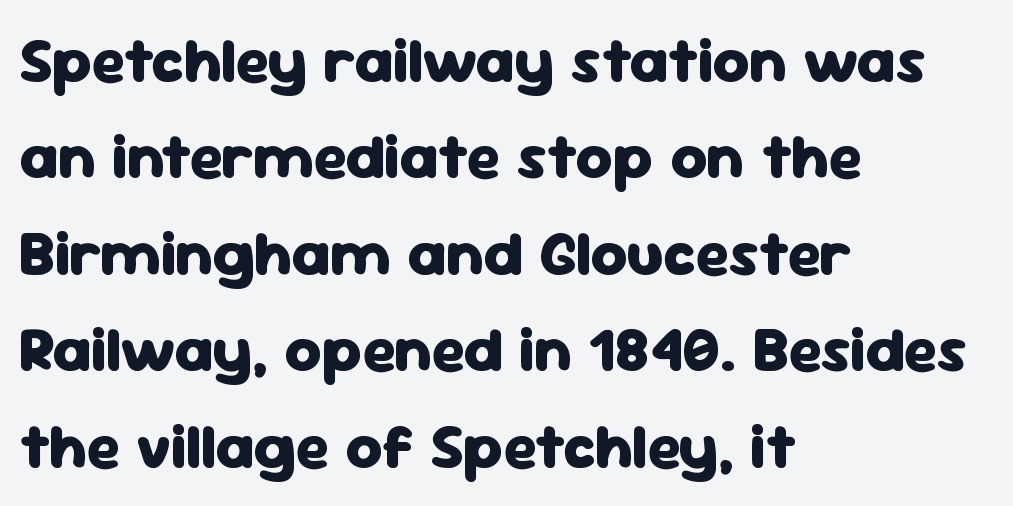
Q: Is the text bold? A: Yes.
Q: Is the text italic (slanted)? A: No, it is upright.
Q: Is the typeface a serif or a sans-serif typeface? A: Sans-serif.
Q: Is the text underlined? A: No.
Q: How is the paragraph aligned? A: Left-aligned.
Q: Is the spacing between letters normal or unusually wide? A: Normal.
Q: Is the spacing between lines tight, normal or loose? A: Normal.
Q: Width (condensed, normal, or wide)? A: Normal.
Q: Stroke contrast? A: Low.
Q: x-height? A: Medium.
Q: Monospaced? A: No.
